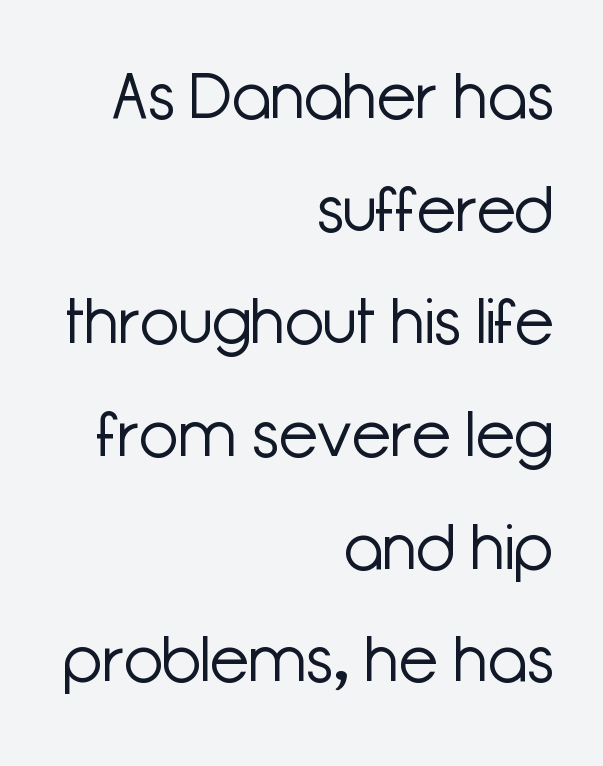
The letters advance in unequal steps, a hallmark of proportional type. Unlike a traditional serif, this face leaves its strokes unadorned. The letters sit at their default tracking, neither squeezed nor spread. Italic? Not at all — the glyphs are vertical. The characters are drawn with everyday or finer stroke widths. No word sits above an underline.
